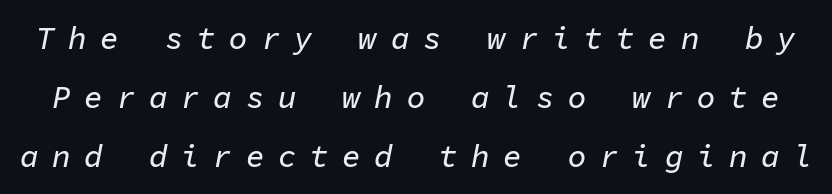
The image shows 31 px text type, italic (leaning right), monospaced; set loose line spacing (1.9x), unusually wide letter spacing (+0.44 em), not underlined; low stroke contrast and a medium x-height.
